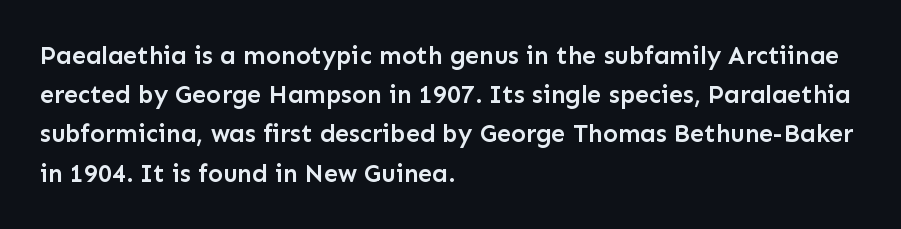
A bare baseline throughout the passage. The sample has been set in demibold, a notch under bold. The paragraph shown leans on its left margin. When letters stand straight like this, we call the style roman or upright. The space between consecutive lines is moderate.
